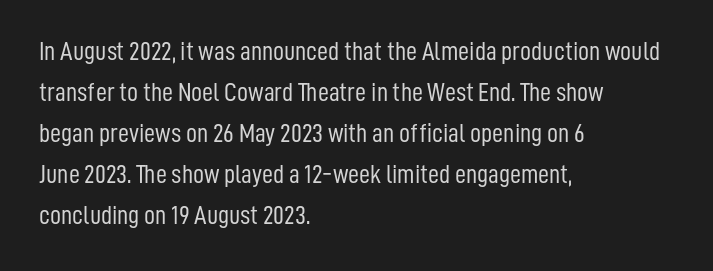
The image shows 27 px text type, upright; set left-aligned, normal line spacing (1.52x), normal letter spacing, not underlined.
